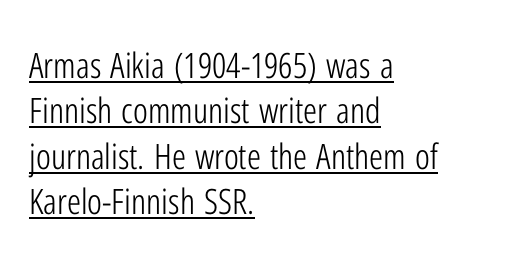
The image shows 35 px light, condensed sans-serif type, upright; set left-aligned, normal line spacing (1.3x), normal letter spacing, underlined; low stroke contrast and a medium x-height.
